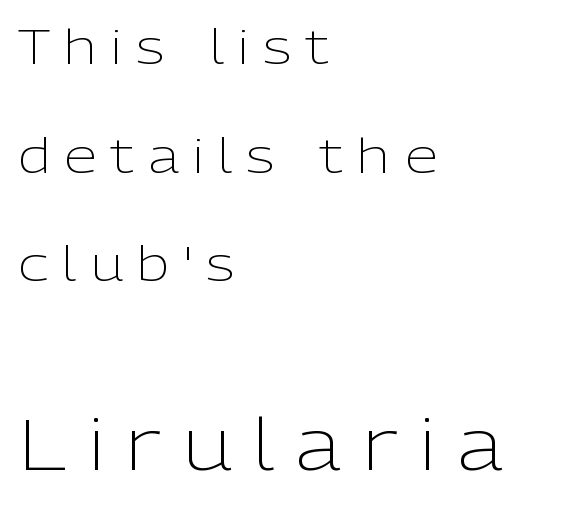
Q: Is the text bold? A: No.
Q: Is the text italic (slanted)? A: No, it is upright.
Q: Is the typeface a serif or a sans-serif typeface? A: Sans-serif.
Q: Is the text underlined? A: No.
Q: How is the paragraph aligned? A: Left-aligned.
Q: Is the spacing between letters normal or unusually wide? A: Unusually wide.
Q: Is the spacing between lines tight, normal or loose? A: Loose.
Q: Which block of text is set in a larger size, the first (top) or the second (bottom)? A: The second (bottom) one.
Q: Width (condensed, normal, or wide)? A: Normal.
Q: Stroke contrast? A: Low.
Q: x-height? A: Medium.
Q: Monospaced? A: No.
